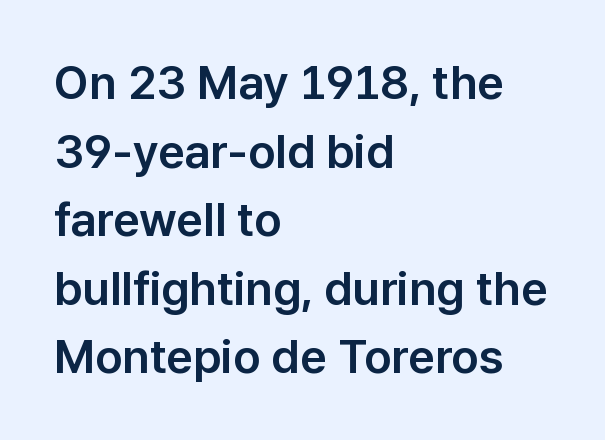
The image shows 47 px sans-serif type, upright; set left-aligned, normal line spacing (1.46x), normal letter spacing, not underlined; low stroke contrast and a medium x-height.
